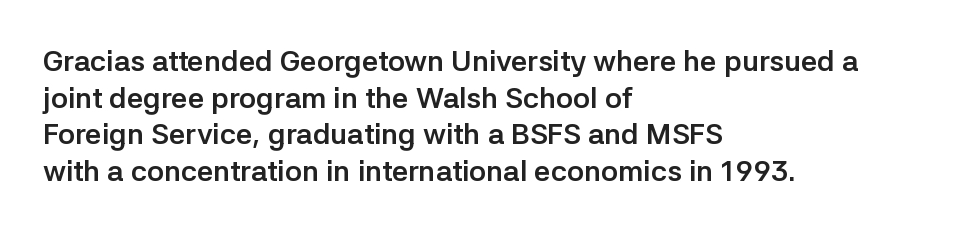
The image shows 29 px semibold sans-serif type, upright; set left-aligned, normal line spacing (1.26x), normal letter spacing, not underlined; low stroke contrast and a medium x-height.
